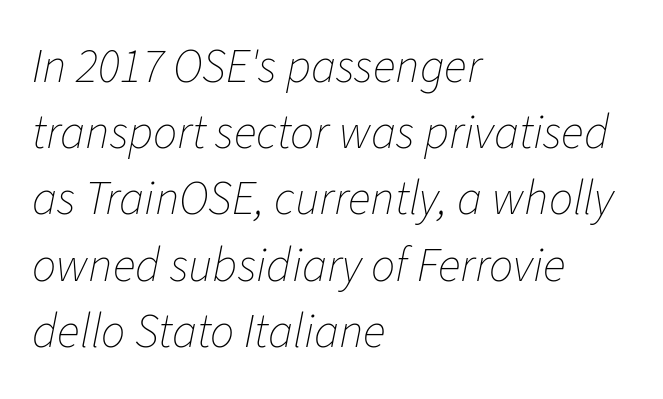
These lines are rendered in a variable-pitch font. Tracking here is standard; glyphs follow each other at the usual distance. Glance below the letters and you will spot only blank space. A normal amount of white space separates one row of letters from the next. A typesetter would mark this as italic. Compared with a typical body face, this is equally light or lighter still.
